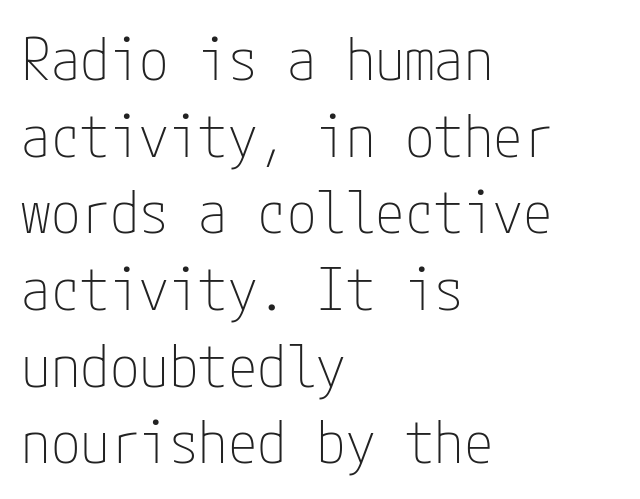
Q: Is the text bold? A: No.
Q: Is the text italic (slanted)? A: No, it is upright.
Q: Is the typeface a serif or a sans-serif typeface? A: Sans-serif.
Q: Is the text underlined? A: No.
Q: How is the paragraph aligned? A: Left-aligned.
Q: Is the spacing between letters normal or unusually wide? A: Normal.
Q: Is the spacing between lines tight, normal or loose? A: Normal.
Q: Width (condensed, normal, or wide)? A: Condensed.
Q: Stroke contrast? A: Low.
Q: x-height? A: Medium.
